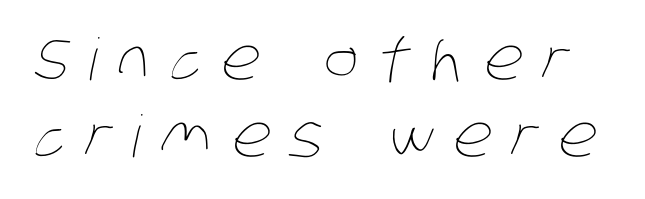
Ink coverage per letter is moderate at most. Unmarked baselines from the first word to the last. Look at the tracking — it's clearly loosened, letters drifting apart. The rows are spaced the way most documents space them.
